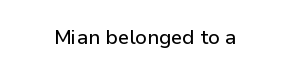
{"italic": "no", "underline": "no", "align": "center", "letter_spacing": "normal", "letter_spacing_em": 0.0, "glyph_px": 20}
